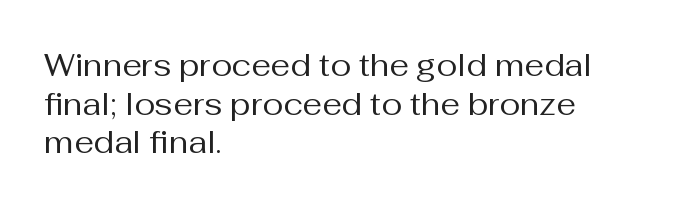
The image shows 31 px regular-weight sans-serif type, upright; set left-aligned, normal line spacing (1.25x), normal letter spacing, not underlined; medium stroke contrast and a medium x-height.
